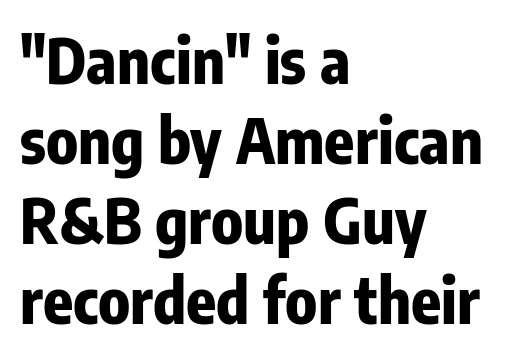
Q: Is the text bold? A: Yes.
Q: Is the text italic (slanted)? A: No, it is upright.
Q: Is the typeface a serif or a sans-serif typeface? A: Sans-serif.
Q: Is the text underlined? A: No.
Q: How is the paragraph aligned? A: Left-aligned.
Q: Is the spacing between letters normal or unusually wide? A: Normal.
Q: Is the spacing between lines tight, normal or loose? A: Normal.
Q: Width (condensed, normal, or wide)? A: Condensed.
Q: Stroke contrast? A: Low.
Q: x-height? A: Medium.
Q: Monospaced? A: No.
